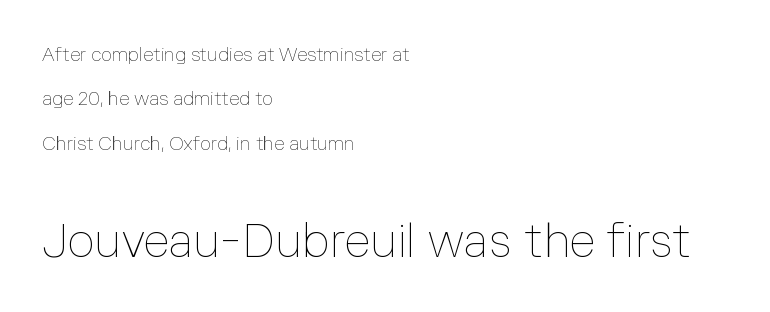
The image shows 47 px thin type, upright; set left-aligned, loose line spacing (2.33x), normal letter spacing, not underlined; the second (bottom) block is 2.47x larger; low stroke contrast and a medium x-height.
